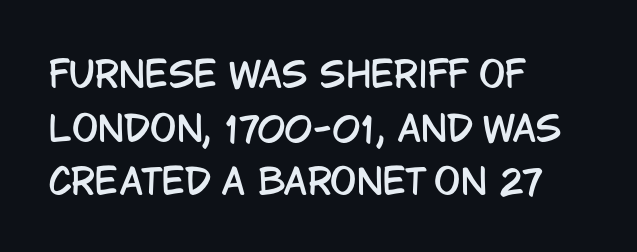
The image shows 35 px condensed sans-serif type, upright; set left-aligned, normal line spacing (1.53x), normal letter spacing, not underlined; low stroke contrast and a large x-height.
